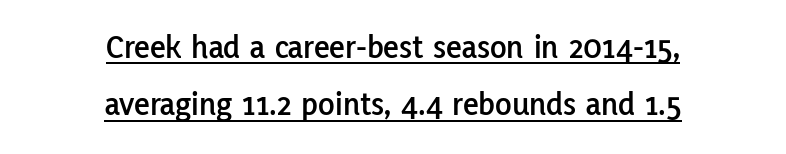
This is roman type, the default non-slanted kind. Tracking here is standard; glyphs follow each other at the usual distance. Glance below the letters and you will spot a drawn line. Alignment: centered. These lines are rendered in a variable-pitch font. A typesetter would label this face a sans.
